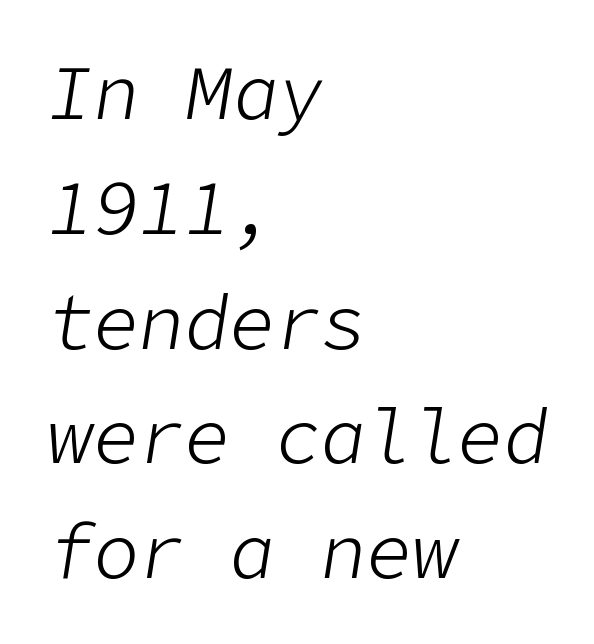
Q: Is the text bold? A: No.
Q: Is the text italic (slanted)? A: Yes, it leans right by about 9 degrees.
Q: Is the text underlined? A: No.
Q: How is the paragraph aligned? A: Left-aligned.
Q: Is the spacing between letters normal or unusually wide? A: Normal.
Q: Is the spacing between lines tight, normal or loose? A: Normal.
Q: Width (condensed, normal, or wide)? A: Normal.
Q: Stroke contrast? A: Low.
Q: x-height? A: Medium.
